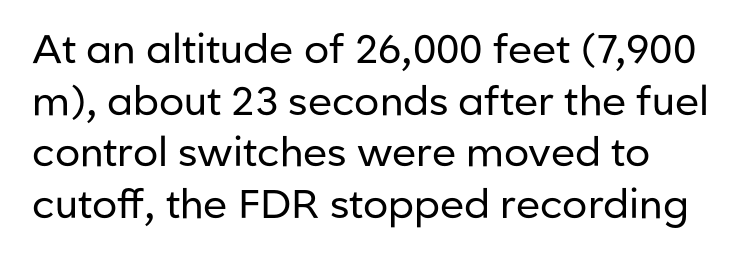
{"serif": "no", "italic": "no", "bold": "no", "weight": "regular", "width": "normal", "stroke_contrast": "low", "x_height": "medium", "monospaced": "no", "underline": "no", "align": "left", "line_spacing": "normal", "line_spacing_ratio": 1.29, "letter_spacing": "normal", "letter_spacing_em": 0.0, "glyph_px": 40}
